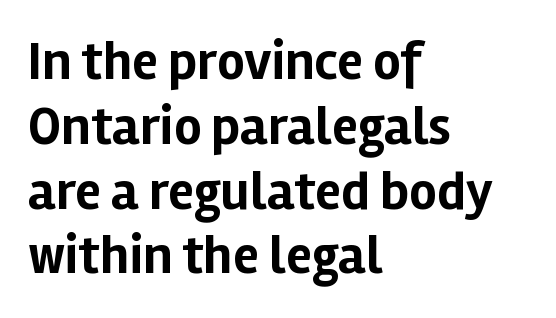
{"serif": "no", "italic": "no", "bold": "yes", "weight": "bold", "width": "normal", "stroke_contrast": "low", "x_height": "medium", "monospaced": "no", "underline": "no", "align": "left", "line_spacing_ratio": 1.2, "letter_spacing": "normal", "letter_spacing_em": 0.0, "glyph_px": 54}
